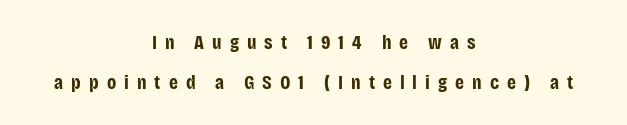
The image shows 20 px bold type, upright; set centered, loose line spacing (2.0x), unusually wide letter spacing (+0.4 em), not underlined.
